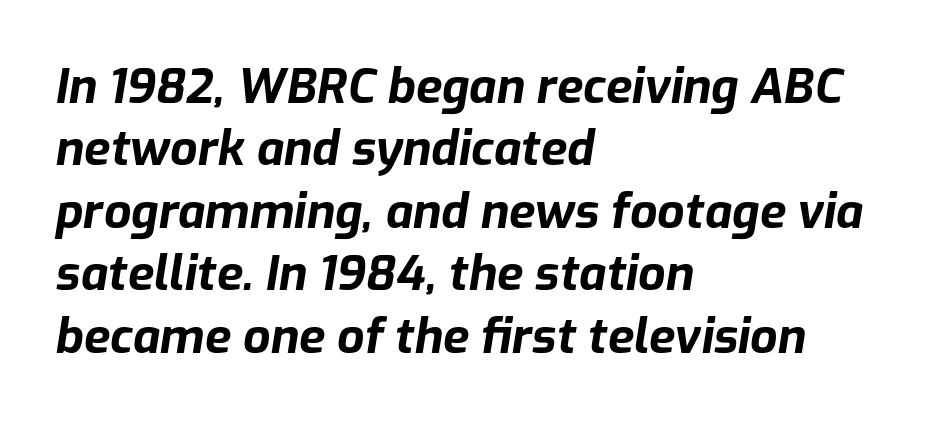
{"italic": "yes", "lean": "right", "slant_degrees": 9, "bold": "yes", "weight": "bold", "width": "normal", "stroke_contrast": "low", "x_height": "medium", "monospaced": "no", "underline": "no", "align": "left", "line_spacing": "normal", "line_spacing_ratio": 1.3, "letter_spacing": "normal", "letter_spacing_em": 0.0, "glyph_px": 48}
